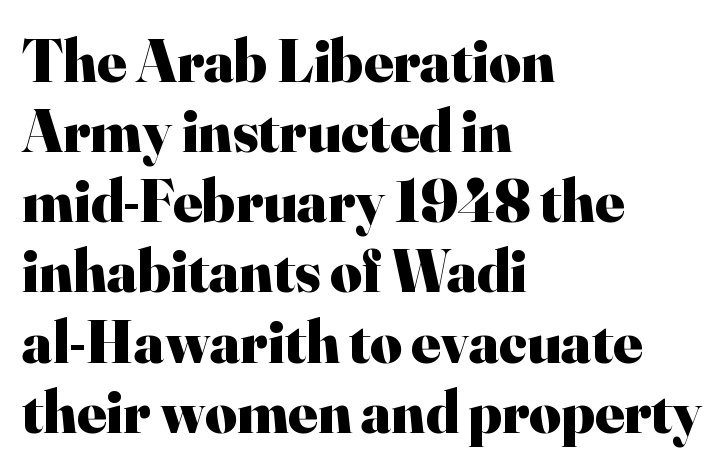
Q: Is the text bold? A: Yes.
Q: Is the text italic (slanted)? A: No, it is upright.
Q: Is the typeface a serif or a sans-serif typeface? A: Serif.
Q: Is the text underlined? A: No.
Q: How is the paragraph aligned? A: Left-aligned.
Q: Is the spacing between letters normal or unusually wide? A: Normal.
Q: Is the spacing between lines tight, normal or loose? A: Tight.
Q: Width (condensed, normal, or wide)? A: Normal.
Q: Stroke contrast? A: High.
Q: x-height? A: Small.
Q: Monospaced? A: No.
